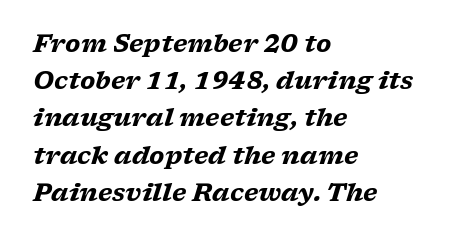
The image shows 24 px bold type, italic (leaning right); set left-aligned, normal line spacing (1.55x), normal letter spacing, not underlined.
